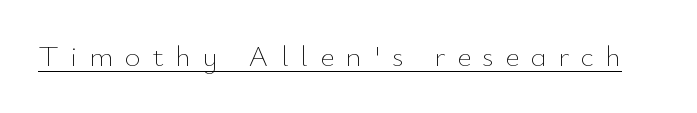
The image shows 30 px thin type, upright; set unusually wide letter spacing (+0.39 em), underlined; low stroke contrast and a small x-height.
